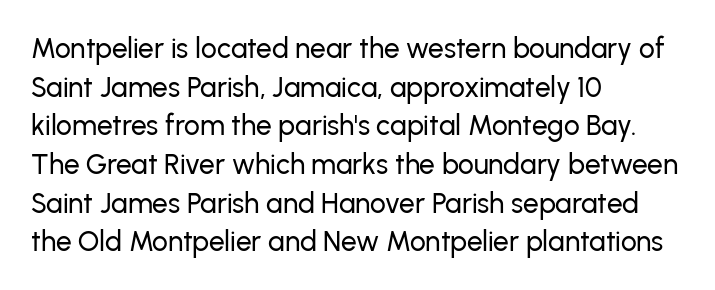
The image shows 28 px sans-serif type, upright; set left-aligned, normal line spacing (1.38x), normal letter spacing, not underlined; low stroke contrast and a medium x-height.
